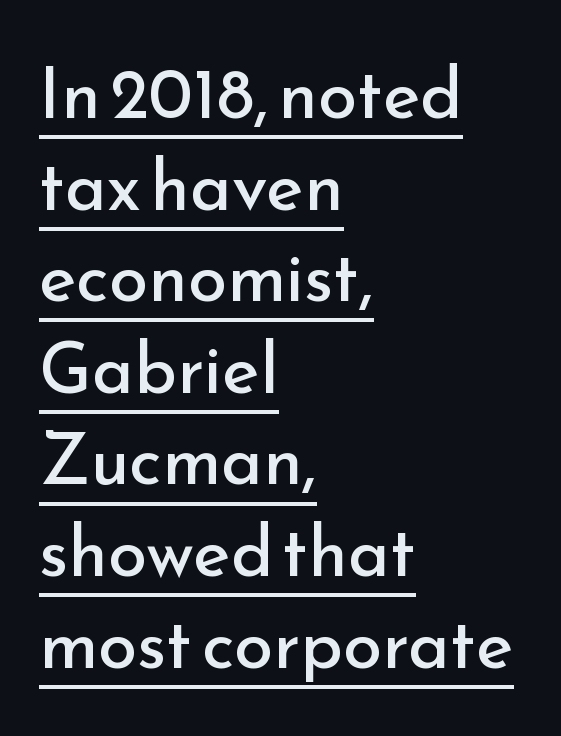
Q: Is the text bold? A: No.
Q: Is the text italic (slanted)? A: No, it is upright.
Q: Is the typeface a serif or a sans-serif typeface? A: Sans-serif.
Q: Is the text underlined? A: Yes.
Q: How is the paragraph aligned? A: Left-aligned.
Q: Is the spacing between letters normal or unusually wide? A: Normal.
Q: Is the spacing between lines tight, normal or loose? A: Normal.
Q: Width (condensed, normal, or wide)? A: Normal.
Q: Stroke contrast? A: Low.
Q: x-height? A: Small.
Q: Monospaced? A: No.
